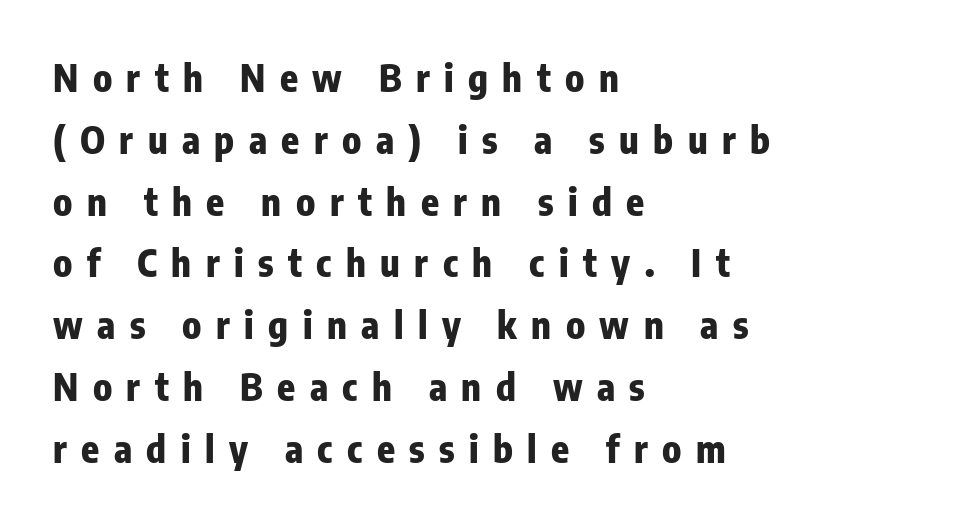
The designer went with a sans here, leaving each stem footless. Plenty of ink on the page — the face is bold. Anything drawn beneath the words? Only blank space. The rows are spaced the way most documents space them. Caption: expanded tracking, letters set apart.
